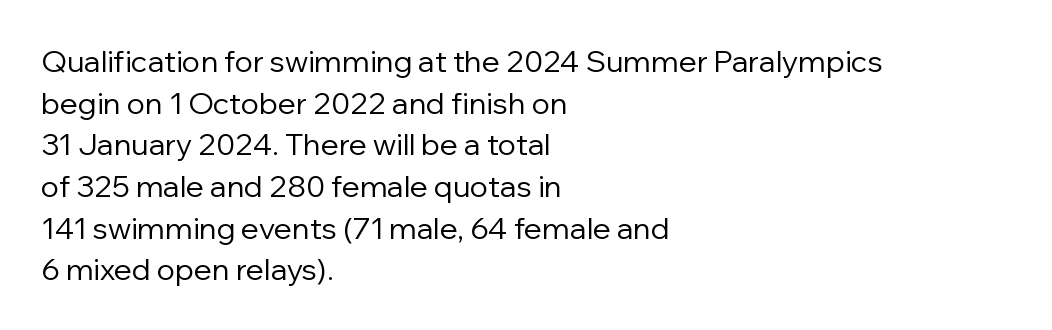
Q: Is the text bold? A: No.
Q: Is the text italic (slanted)? A: No, it is upright.
Q: Is the typeface a serif or a sans-serif typeface? A: Sans-serif.
Q: Is the text underlined? A: No.
Q: How is the paragraph aligned? A: Left-aligned.
Q: Is the spacing between letters normal or unusually wide? A: Normal.
Q: Is the spacing between lines tight, normal or loose? A: Normal.
Q: Width (condensed, normal, or wide)? A: Normal.
Q: Stroke contrast? A: Low.
Q: x-height? A: Medium.
Q: Monospaced? A: No.
